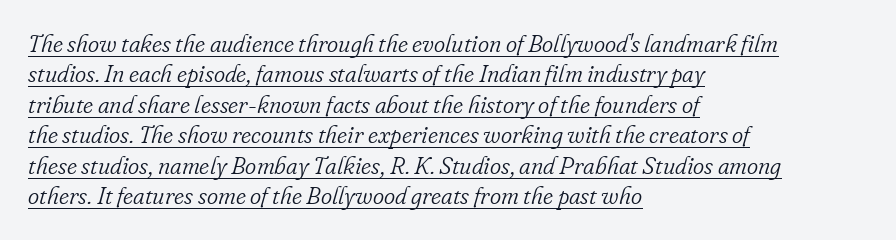
{"italic": "yes", "lean": "right", "slant_degrees": 16, "bold": "no", "underline": "yes", "align": "left", "line_spacing": "normal", "line_spacing_ratio": 1.27, "letter_spacing": "normal", "letter_spacing_em": 0.0, "glyph_px": 24}
